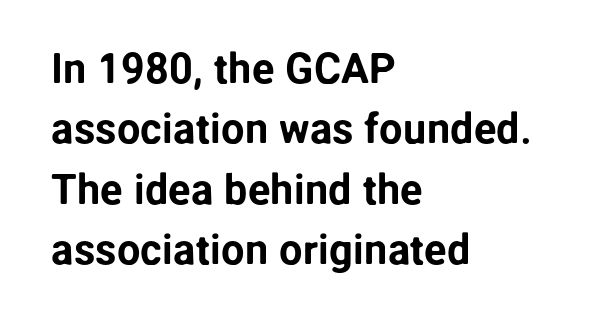
{"serif": "no", "italic": "no", "width": "normal", "stroke_contrast": "low", "x_height": "medium", "monospaced": "no", "underline": "no", "align": "left", "line_spacing": "normal", "line_spacing_ratio": 1.44, "letter_spacing": "normal", "letter_spacing_em": 0.0, "glyph_px": 42}
